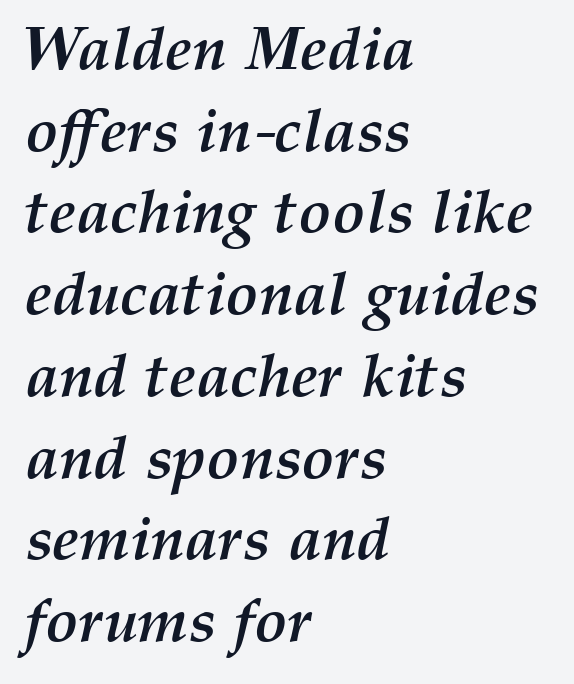
Q: Is the text bold? A: Yes.
Q: Is the text italic (slanted)? A: Yes, it leans right by about 12 degrees.
Q: Is the text underlined? A: No.
Q: How is the paragraph aligned? A: Left-aligned.
Q: Is the spacing between letters normal or unusually wide? A: Normal.
Q: Is the spacing between lines tight, normal or loose? A: Normal.
Q: Width (condensed, normal, or wide)? A: Normal.
Q: Stroke contrast? A: Medium.
Q: x-height? A: Medium.
Q: Monospaced? A: No.
